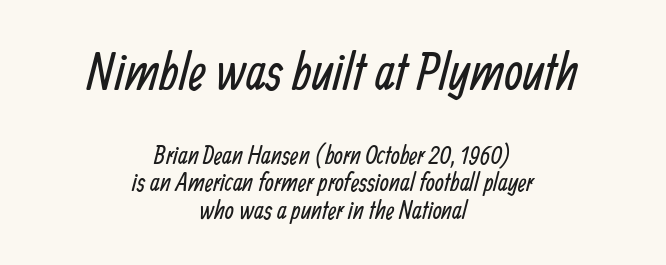
No chunkiness to these letters — they're not bold. Tracking value appears to be zero — textbook default spacing. A typesetter would call this proportional, since set widths differ per character. Students, observe: this is what under-led, compact text looks like. The rendering shows plain stroke endings on the letterforms — a sans-serif design.
